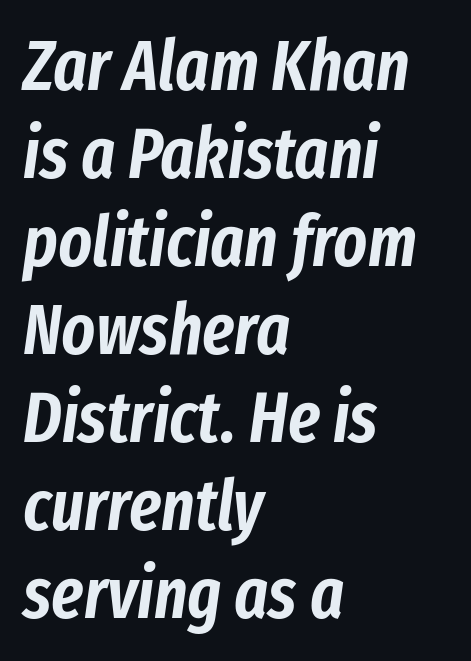
The image shows 71 px condensed type, italic (leaning right); set left-aligned, line spacing 1.24x, normal letter spacing, not underlined; low stroke contrast and a medium x-height.
